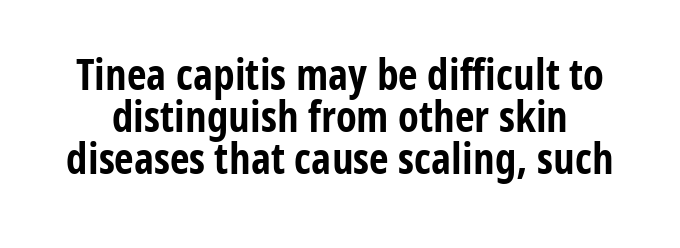
The image shows 43 px bold, condensed sans-serif type, upright; set tight line spacing (0.98x), normal letter spacing, not underlined; low stroke contrast and a medium x-height.
